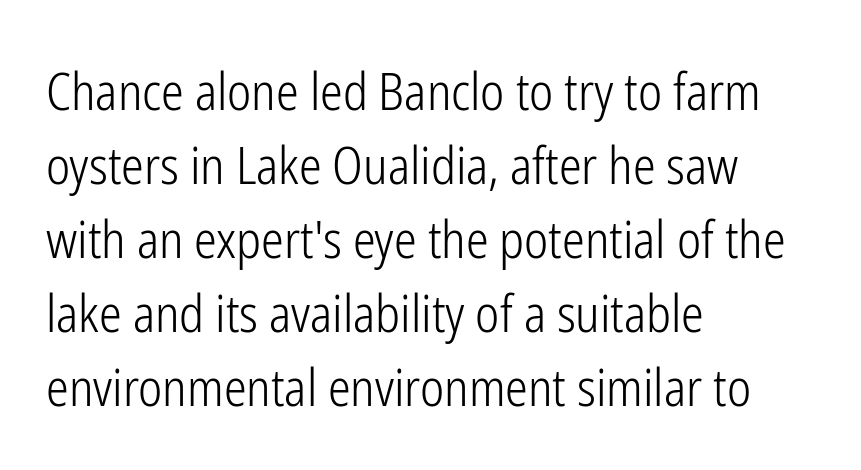
The image shows 51 px light, condensed sans-serif type, upright; set left-aligned, normal line spacing (1.45x), normal letter spacing, not underlined; low stroke contrast and a medium x-height.
